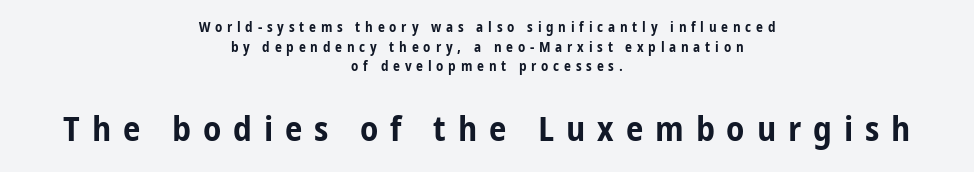
The image shows 35 px bold, condensed sans-serif type, upright; set centered, normal line spacing (1.4x), unusually wide letter spacing (+0.34 em), not underlined; the second (bottom) block is 2.5x larger; low stroke contrast and a medium x-height.
